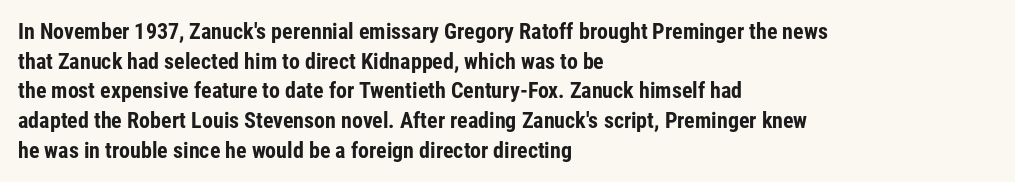
Caption: standard tracking, unaltered. Bold? Absolutely — the strokes are thick and heavy. Where is the straight margin? On the left. The line-height multiplier appears to be the usual default. Underlining? Definitely not there. Upright lettering throughout.
